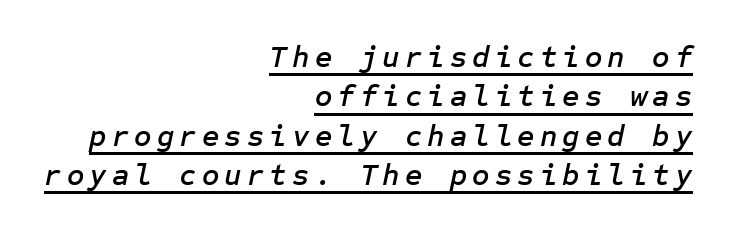
Q: Is the text italic (slanted)? A: Yes, it leans right by about 12 degrees.
Q: Is the text underlined? A: Yes.
Q: How is the paragraph aligned? A: Right-aligned.
Q: Is the spacing between lines tight, normal or loose? A: Normal.
Q: Width (condensed, normal, or wide)? A: Normal.
Q: Stroke contrast? A: Low.
Q: x-height? A: Medium.
